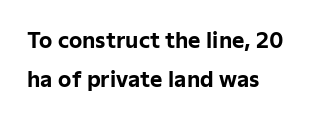
Q: Is the text bold? A: Yes.
Q: Is the text italic (slanted)? A: No, it is upright.
Q: Is the text underlined? A: No.
Q: How is the paragraph aligned? A: Left-aligned.
Q: Is the spacing between letters normal or unusually wide? A: Normal.
